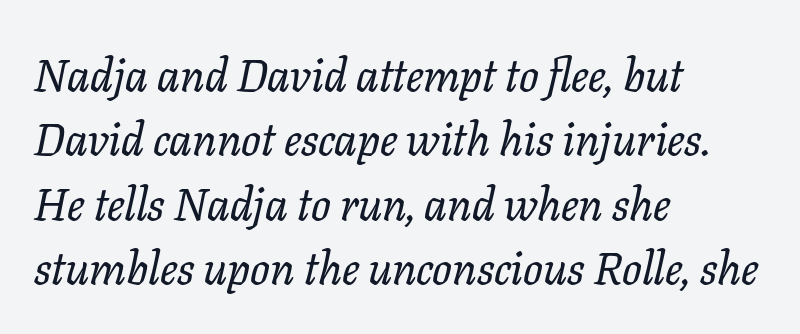
The image shows 46 px serif type, italic (leaning right); set left-aligned, normal line spacing (1.4x), normal letter spacing, not underlined; low stroke contrast and a medium x-height.
